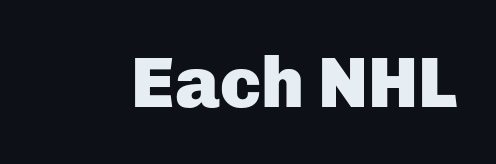
Q: Is the text bold? A: Yes.
Q: Is the text italic (slanted)? A: No, it is upright.
Q: Is the typeface a serif or a sans-serif typeface? A: Sans-serif.
Q: Is the text underlined? A: No.
Q: Is the spacing between letters normal or unusually wide? A: Normal.
Q: Width (condensed, normal, or wide)? A: Normal.
Q: Stroke contrast? A: Low.
Q: x-height? A: Medium.
Q: Monospaced? A: No.
